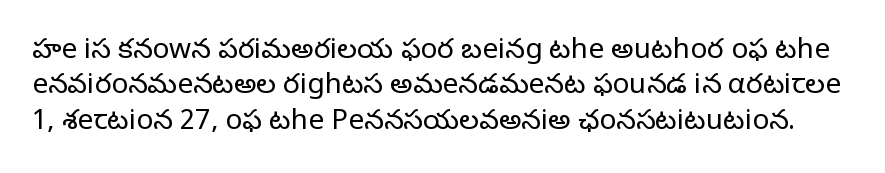
{"serif": "no", "italic": "no", "bold": "no", "weight": "light", "width": "normal", "stroke_contrast": "low", "x_height": "medium", "monospaced": "no", "underline": "no", "line_spacing": "normal", "line_spacing_ratio": 1.26, "letter_spacing": "normal", "letter_spacing_em": 0.0, "glyph_px": 28}
